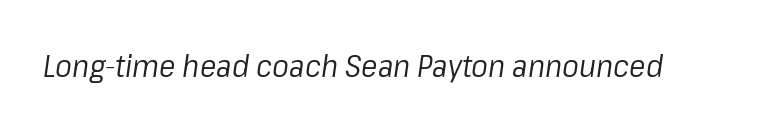
The image shows 31 px regular-weight type, italic (leaning right); set normal letter spacing, not underlined; low stroke contrast and a medium x-height.
